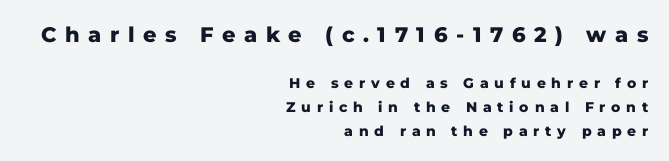
Q: Is the text bold? A: Yes.
Q: Is the text italic (slanted)? A: No, it is upright.
Q: Is the text underlined? A: No.
Q: How is the paragraph aligned? A: Right-aligned.
Q: Is the spacing between letters normal or unusually wide? A: Unusually wide.
Q: Which block of text is set in a larger size, the first (top) or the second (bottom)? A: The first (top) one.
